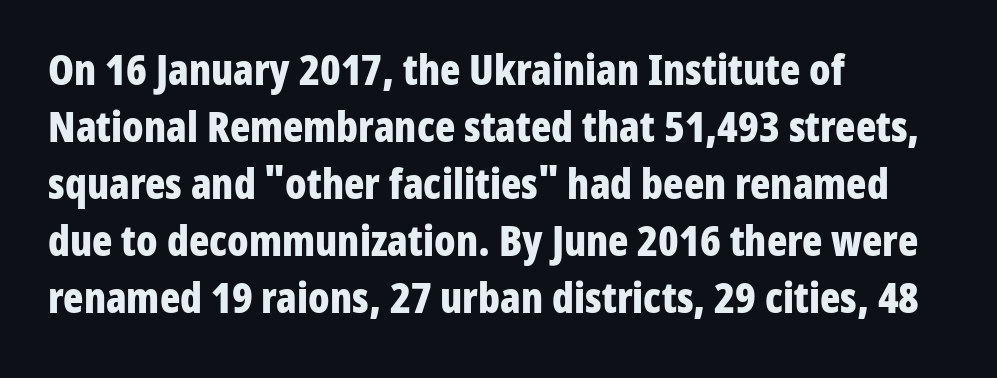
{"serif": "no", "italic": "no", "bold": "yes", "weight": "bold", "width": "condensed", "stroke_contrast": "low", "x_height": "medium", "monospaced": "no", "underline": "no", "align": "left", "line_spacing": "normal", "line_spacing_ratio": 1.36, "letter_spacing": "normal", "letter_spacing_em": 0.0, "glyph_px": 42}
